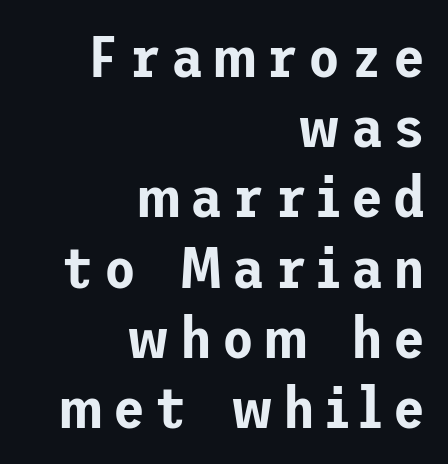
Q: Is the text italic (slanted)? A: No, it is upright.
Q: Is the typeface a serif or a sans-serif typeface? A: Sans-serif.
Q: Is the text underlined? A: No.
Q: How is the paragraph aligned? A: Right-aligned.
Q: Width (condensed, normal, or wide)? A: Normal.
Q: Stroke contrast? A: Low.
Q: x-height? A: Medium.
